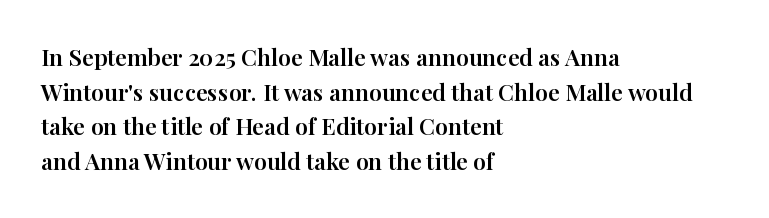
{"italic": "no", "underline": "no", "align": "left", "line_spacing": "normal", "line_spacing_ratio": 1.51, "letter_spacing": "normal", "letter_spacing_em": 0.0, "glyph_px": 23}
